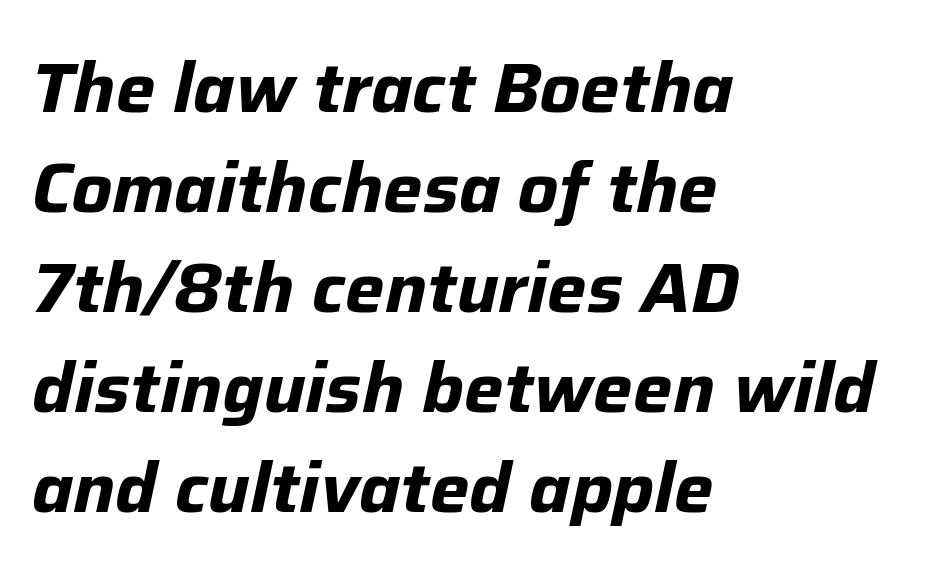
{"italic": "yes", "lean": "right", "slant_degrees": 12, "bold": "yes", "weight": "bold", "width": "normal", "stroke_contrast": "low", "x_height": "medium", "monospaced": "no", "underline": "no", "align": "left", "line_spacing": "normal", "line_spacing_ratio": 1.43, "letter_spacing": "normal", "letter_spacing_em": 0.0, "glyph_px": 70}
